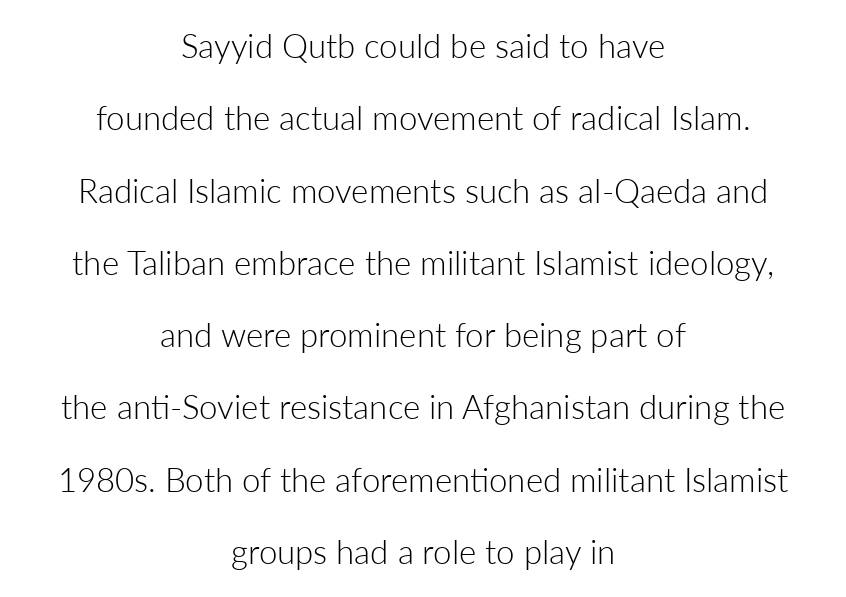
The words here are not underlined. Observe the absence of serifs on each vertical stroke in this sample. The strokes carry an ordinary text weight at most. Visually the block forms a symmetrical silhouette, jagged on both flanks. A typesetter would mark this as roman, not italic.
